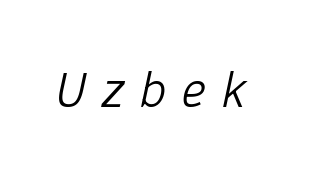
{"italic": "yes", "lean": "right", "slant_degrees": 12, "bold": "no", "weight": "light", "width": "normal", "stroke_contrast": "low", "x_height": "medium", "monospaced": "no", "underline": "no", "letter_spacing": "wide", "letter_spacing_em": 0.31, "glyph_px": 51}
